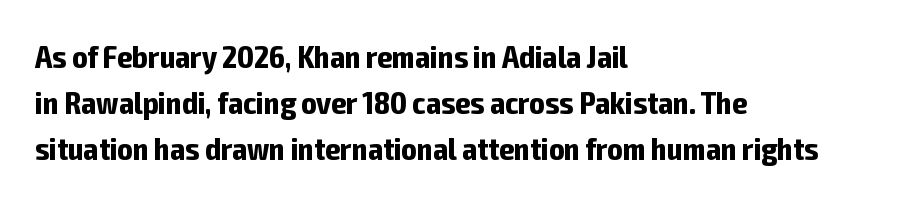
Q: Is the text bold? A: Yes.
Q: Is the text italic (slanted)? A: No, it is upright.
Q: Is the typeface a serif or a sans-serif typeface? A: Sans-serif.
Q: Is the text underlined? A: No.
Q: How is the paragraph aligned? A: Left-aligned.
Q: Is the spacing between letters normal or unusually wide? A: Normal.
Q: Is the spacing between lines tight, normal or loose? A: Normal.
Q: Width (condensed, normal, or wide)? A: Condensed.
Q: Stroke contrast? A: Low.
Q: x-height? A: Medium.
Q: Monospaced? A: No.
